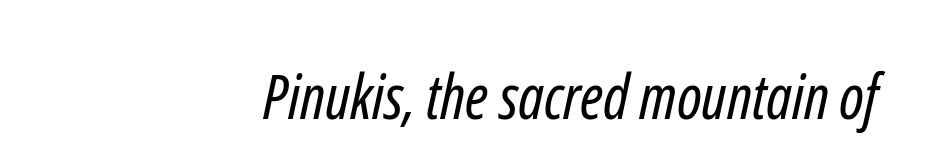
The space beneath each line is pristine and unruled. All the whitespace from short lines collects on the left. In terms of letterspacing, this is plain default setting. The rendering shows plain stroke endings on the letterforms — a sans-serif design. Vertical stems look standard width or narrower in stroke.
